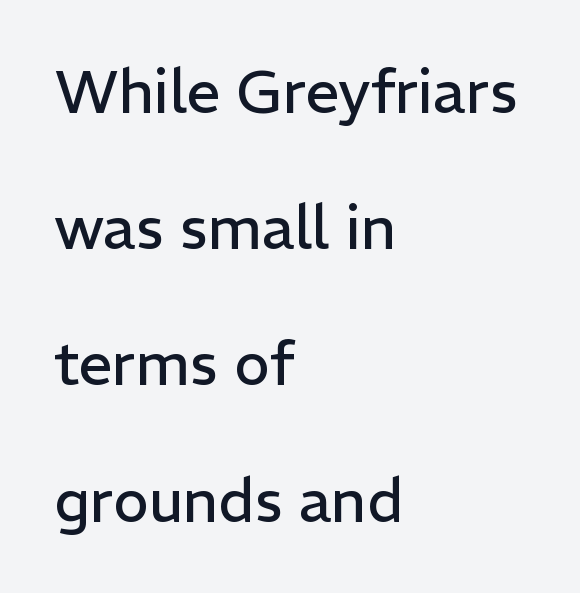
Q: Is the text bold? A: No.
Q: Is the text italic (slanted)? A: No, it is upright.
Q: Is the typeface a serif or a sans-serif typeface? A: Sans-serif.
Q: Is the text underlined? A: No.
Q: How is the paragraph aligned? A: Left-aligned.
Q: Is the spacing between letters normal or unusually wide? A: Normal.
Q: Is the spacing between lines tight, normal or loose? A: Loose.
Q: Width (condensed, normal, or wide)? A: Normal.
Q: Stroke contrast? A: Low.
Q: x-height? A: Medium.
Q: Monospaced? A: No.
